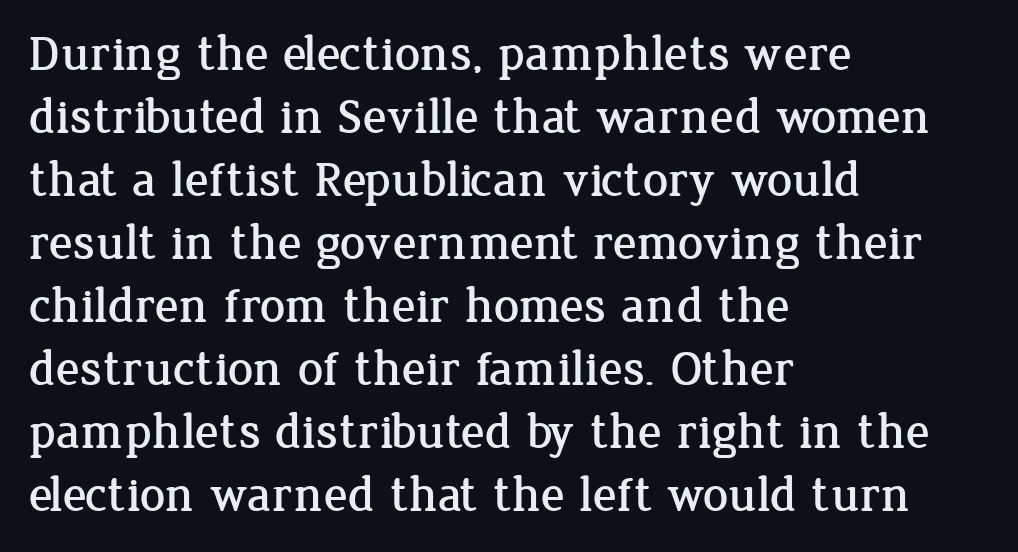
Reading down the block, your eye returns to a fixed left position each line. This is the regular roman posture of the typeface. To sum up the face: it has serifs. Regarding leading, the lines here are spaced in the standard way. Inter-character spacing is left at the font's built-in metrics. Looks like regular typesetting: each glyph gets only the width it needs.
